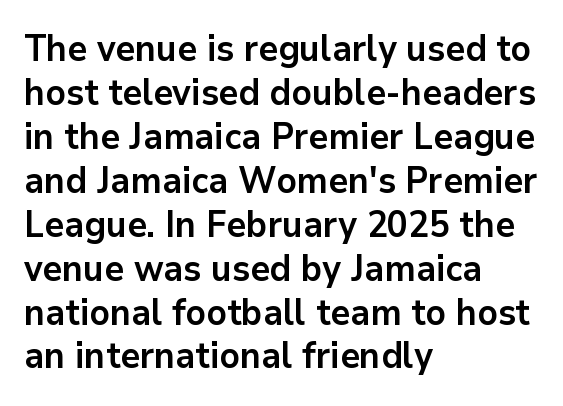
The image shows 36 px bold sans-serif type, upright; set left-aligned, line spacing 1.22x, normal letter spacing, not underlined; low stroke contrast and a medium x-height.
